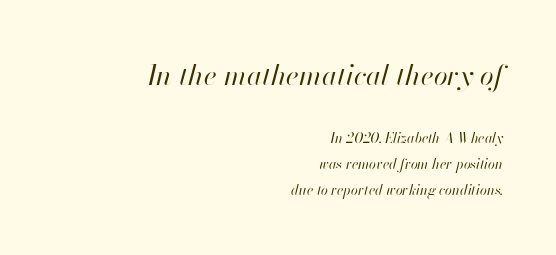
The image shows 28 px regular-weight type, italic (leaning right); set right-aligned, line spacing 1.85x, normal letter spacing, not underlined; the first (top) block is 2.0x larger; high stroke contrast and a small x-height.
